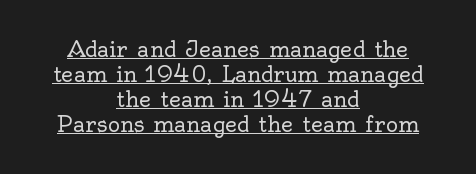
Stems and bowls with no extra thickness — not bold. The rendering keeps characters at their native spacing. Designer's note — italics off, roman on. The rendering positions every line midway between the sides. Glance below the letters and you will spot a drawn line.
